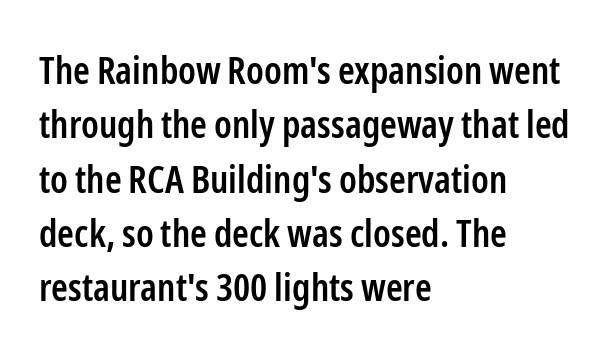
{"serif": "no", "italic": "no", "bold": "semi", "weight": "semibold", "width": "condensed", "stroke_contrast": "low", "x_height": "medium", "monospaced": "no", "underline": "no", "align": "left", "line_spacing": "normal", "line_spacing_ratio": 1.43, "letter_spacing": "normal", "letter_spacing_em": 0.0, "glyph_px": 38}
